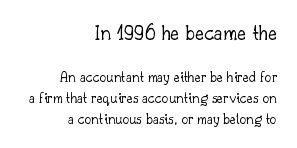
Q: Is the text bold? A: No.
Q: Is the text italic (slanted)? A: No, it is upright.
Q: Is the text underlined? A: No.
Q: How is the paragraph aligned? A: Right-aligned.
Q: Is the spacing between letters normal or unusually wide? A: Normal.
Q: Is the spacing between lines tight, normal or loose? A: Normal.
Q: Which block of text is set in a larger size, the first (top) or the second (bottom)? A: The first (top) one.
